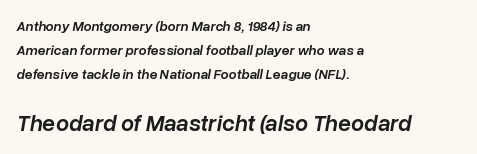
The image shows 23 px text type, italic (leaning right); set left-aligned, normal line spacing (1.7x), normal letter spacing, not underlined; the second (bottom) block is 1.64x larger.
